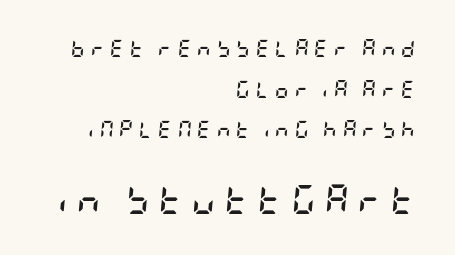
Q: Is the text bold? A: Yes.
Q: Is the text italic (slanted)? A: Yes, it leans right by about 5 degrees.
Q: Is the text underlined? A: No.
Q: How is the paragraph aligned? A: Right-aligned.
Q: Is the spacing between letters normal or unusually wide? A: Unusually wide.
Q: Is the spacing between lines tight, normal or loose? A: Loose.
Q: Which block of text is set in a larger size, the first (top) or the second (bottom)? A: The second (bottom) one.
Q: Width (condensed, normal, or wide)? A: Condensed.
Q: Stroke contrast? A: Low.
Q: x-height? A: Large.
